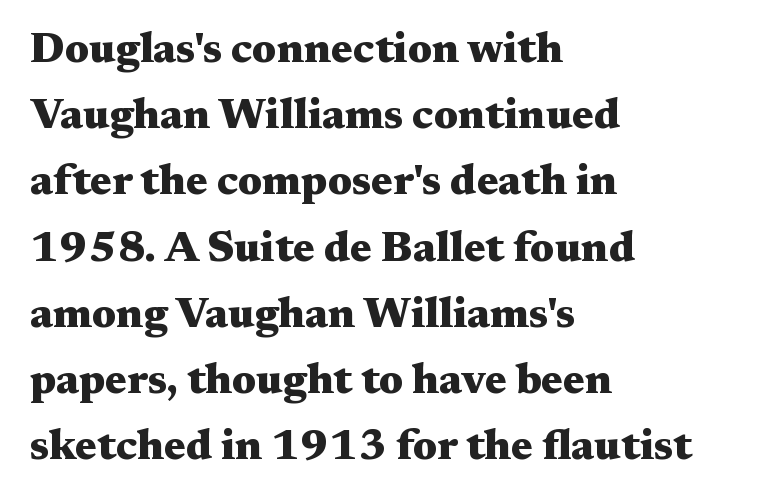
{"serif": "yes", "italic": "no", "bold": "yes", "weight": "heavy", "width": "wide", "stroke_contrast": "medium", "x_height": "medium", "monospaced": "no", "underline": "no", "align": "left", "line_spacing": "normal", "line_spacing_ratio": 1.54, "letter_spacing": "normal", "letter_spacing_em": 0.0, "glyph_px": 43}
